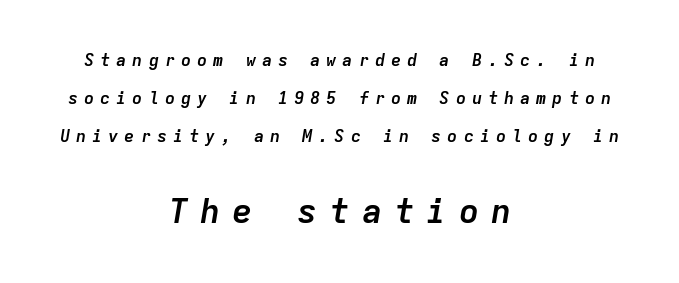
{"italic": "yes", "lean": "right", "slant_degrees": 9, "bold": "yes", "weight": "semibold", "width": "normal", "stroke_contrast": "low", "x_height": "medium", "monospaced": "yes", "underline": "no", "align": "center", "line_spacing": "loose", "line_spacing_ratio": 2.24, "letter_spacing": "wide", "letter_spacing_em": 0.35, "larger_block": "second", "size_ratio": 2.0, "glyph_px": 34}
